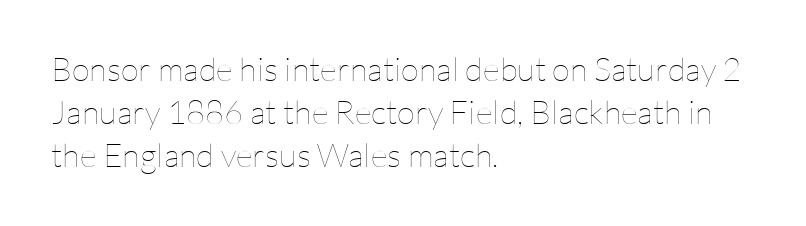
The image shows 33 px thin type, upright; set left-aligned, normal line spacing (1.31x), normal letter spacing, not underlined; low stroke contrast and a medium x-height.
